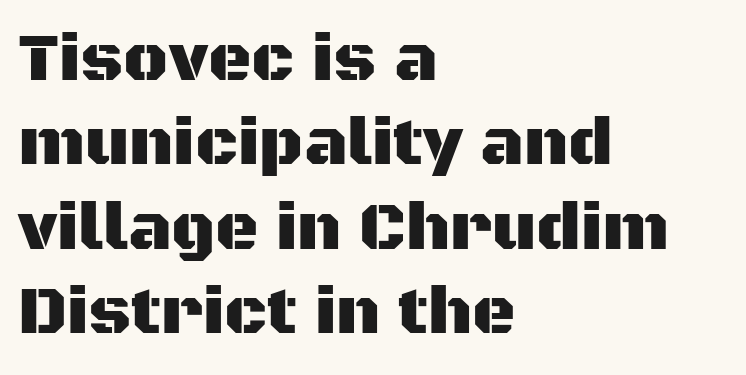
Q: Is the text italic (slanted)? A: No, it is upright.
Q: Is the typeface a serif or a sans-serif typeface? A: Sans-serif.
Q: Is the text underlined? A: No.
Q: How is the paragraph aligned? A: Left-aligned.
Q: Is the spacing between letters normal or unusually wide? A: Normal.
Q: Is the spacing between lines tight, normal or loose? A: Normal.
Q: Width (condensed, normal, or wide)? A: Normal.
Q: Stroke contrast? A: Medium.
Q: x-height? A: Large.
Q: Monospaced? A: No.
